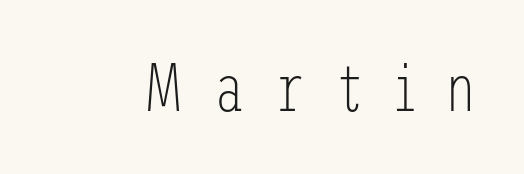
{"serif": "no", "italic": "no", "bold": "no", "weight": "light", "width": "condensed", "stroke_contrast": "low", "x_height": "medium", "underline": "no", "letter_spacing": "wide", "letter_spacing_em": 0.44, "glyph_px": 68}
